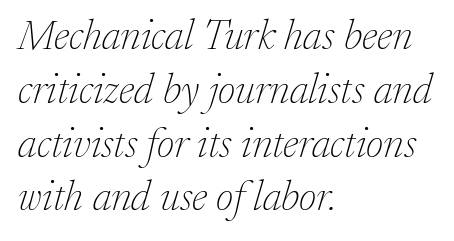
Rendered with sloped, italic letterforms. This sample has the flowing, uneven cadence of proportional lettering. The setting favours the left margin, as ordinary paragraphs usually do. The space between consecutive lines is moderate.
